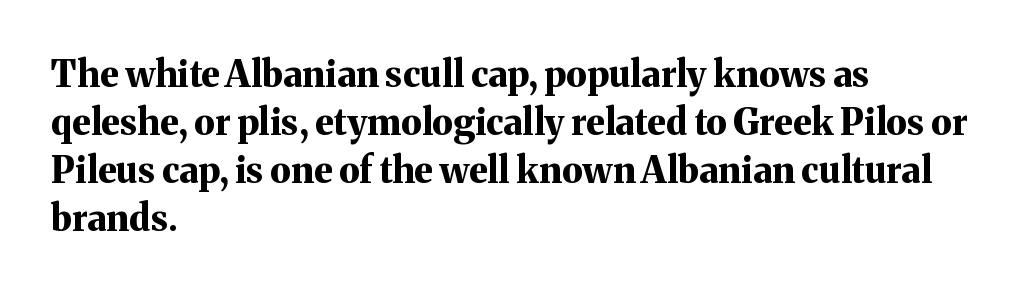
{"serif": "yes", "italic": "no", "bold": "yes", "weight": "bold", "width": "normal", "stroke_contrast": "medium", "x_height": "medium", "monospaced": "no", "underline": "no", "align": "left", "line_spacing": "normal", "line_spacing_ratio": 1.33, "letter_spacing": "normal", "letter_spacing_em": 0.0, "glyph_px": 36}
